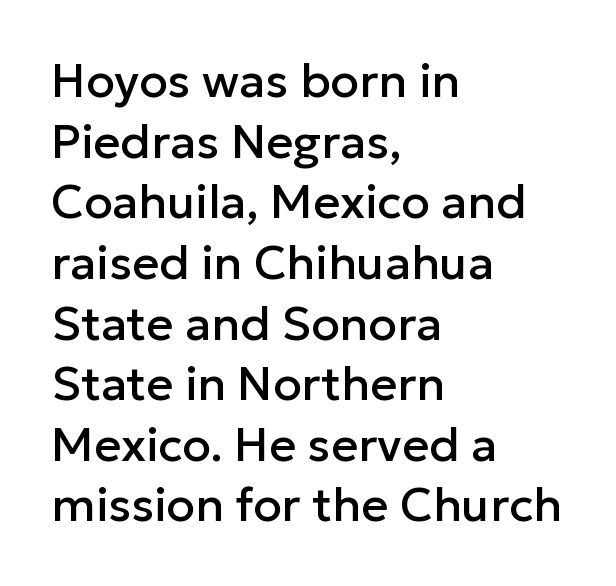
{"serif": "no", "italic": "no", "width": "normal", "stroke_contrast": "low", "x_height": "medium", "monospaced": "no", "underline": "no", "align": "left", "line_spacing": "normal", "line_spacing_ratio": 1.29, "letter_spacing": "normal", "letter_spacing_em": 0.0, "glyph_px": 47}
